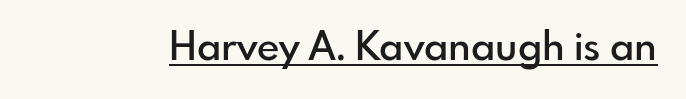
The image shows 39 px semibold sans-serif type, upright; set normal letter spacing, underlined; low stroke contrast and a small x-height.
